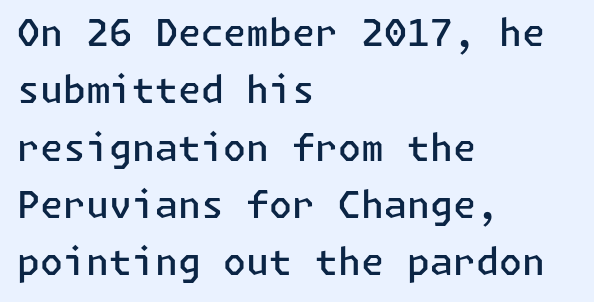
Does the lettering tilt? It doesn't — this is upright. To sum up the face: it is a sans, with no serifs. Leftover space on each line is placed entirely after the last word. Glyph-to-glyph distance matches everyday printed text. Rule under the text: the space is simply empty. Leading: standard.
